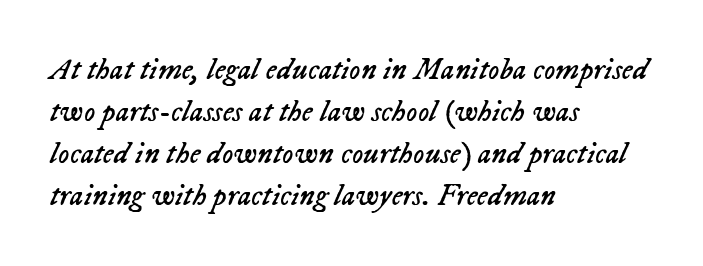
Between one letter and the next there's only the usual sliver of space. The glyphs are unaccompanied by any horizontal stroke below them. A normal amount of white space separates one row of letters from the next. No heavy texture on the line: the type isn't bold.
